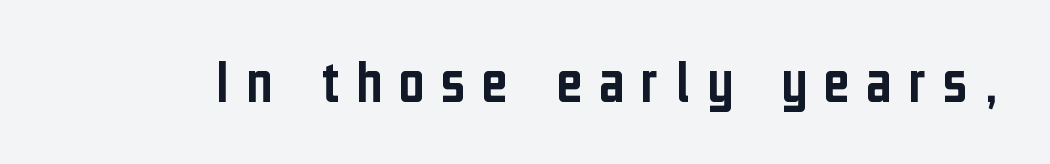
{"serif": "no", "italic": "no", "width": "condensed", "stroke_contrast": "low", "x_height": "medium", "monospaced": "no", "underline": "no", "letter_spacing": "wide", "letter_spacing_em": 0.26, "glyph_px": 63}
